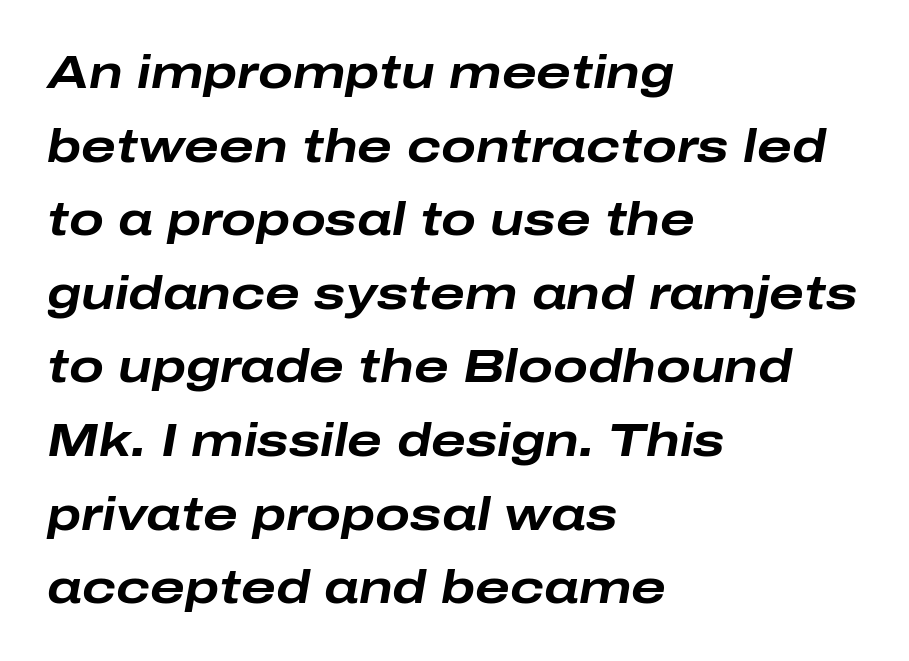
The image shows 46 px bold, wide type, italic (leaning right); set left-aligned, normal line spacing (1.6x), normal letter spacing, not underlined; low stroke contrast and a medium x-height.
